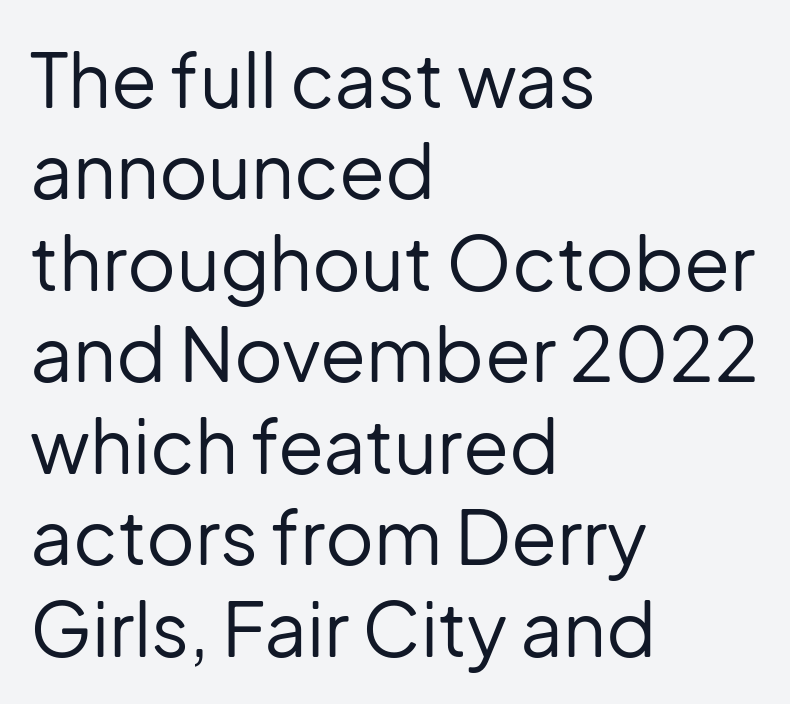
The image shows 75 px regular-weight sans-serif type, upright; set left-aligned, line spacing 1.22x, normal letter spacing, not underlined; low stroke contrast and a medium x-height.
